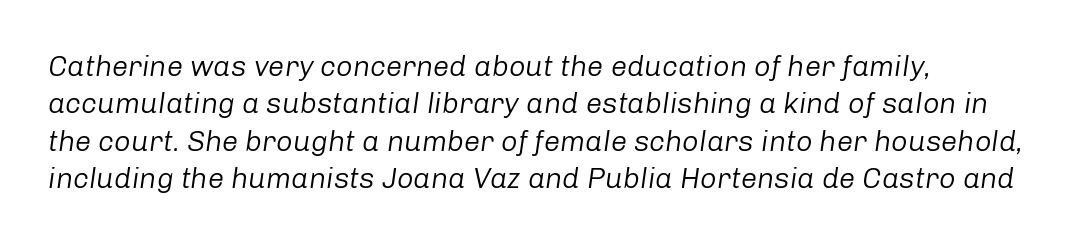
The image shows 29 px regular-weight type, italic (leaning right); set left-aligned, normal line spacing (1.29x), normal letter spacing, not underlined; low stroke contrast and a medium x-height.
